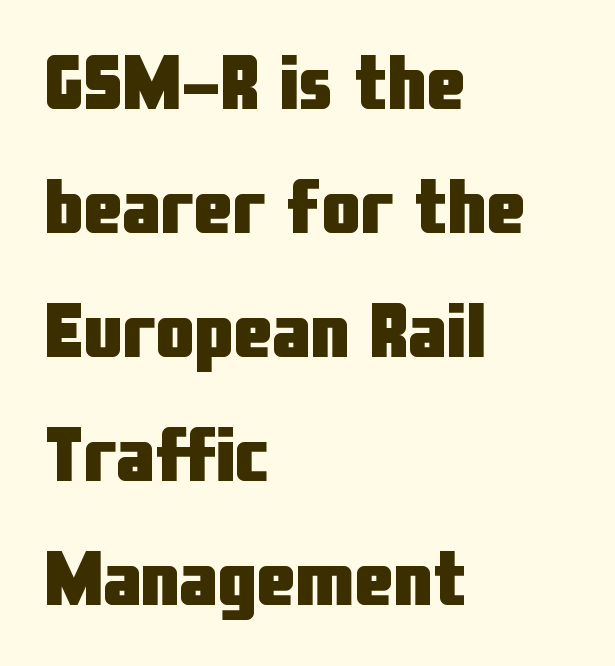
{"serif": "no", "italic": "no", "bold": "yes", "weight": "heavy", "width": "condensed", "stroke_contrast": "low", "x_height": "medium", "monospaced": "no", "underline": "no", "align": "left", "line_spacing": "normal", "line_spacing_ratio": 1.59, "letter_spacing": "normal", "letter_spacing_em": 0.0, "glyph_px": 78}
